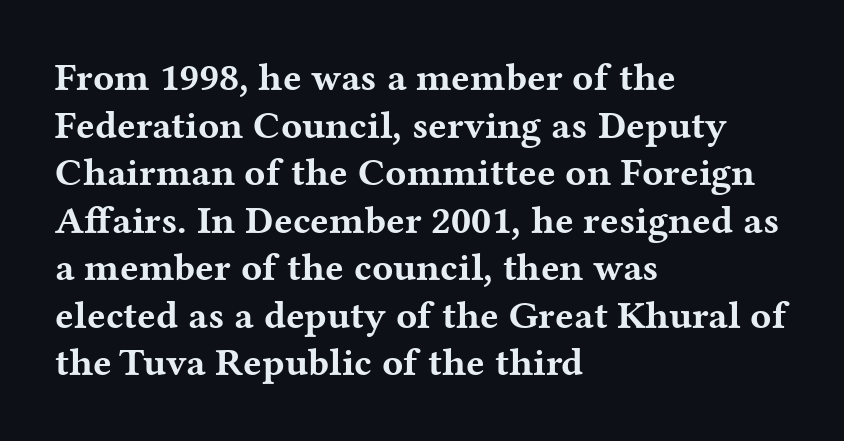
Q: Is the text bold? A: Yes.
Q: Is the text italic (slanted)? A: No, it is upright.
Q: Is the typeface a serif or a sans-serif typeface? A: Serif.
Q: Is the text underlined? A: No.
Q: How is the paragraph aligned? A: Left-aligned.
Q: Is the spacing between letters normal or unusually wide? A: Normal.
Q: Width (condensed, normal, or wide)? A: Wide.
Q: Stroke contrast? A: Medium.
Q: x-height? A: Medium.
Q: Monospaced? A: No.
